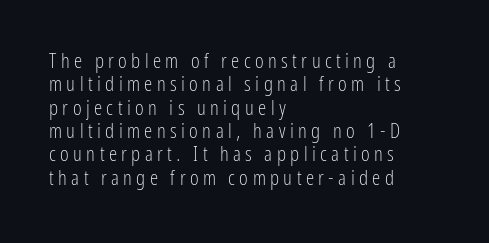
The image shows 21 px text type, upright; set left-aligned, tight line spacing (1.11x), unusually wide letter spacing (+0.21 em), not underlined.
